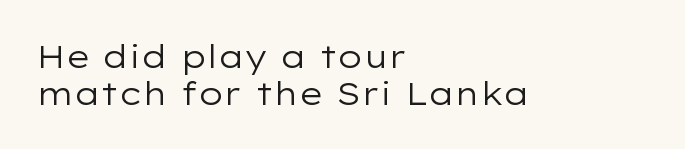
Q: Is the text bold? A: No.
Q: Is the text italic (slanted)? A: No, it is upright.
Q: Is the typeface a serif or a sans-serif typeface? A: Sans-serif.
Q: Is the text underlined? A: No.
Q: How is the paragraph aligned? A: Left-aligned.
Q: Is the spacing between letters normal or unusually wide? A: Normal.
Q: Is the spacing between lines tight, normal or loose? A: Tight.
Q: Width (condensed, normal, or wide)? A: Wide.
Q: Stroke contrast? A: Low.
Q: x-height? A: Medium.
Q: Monospaced? A: No.
